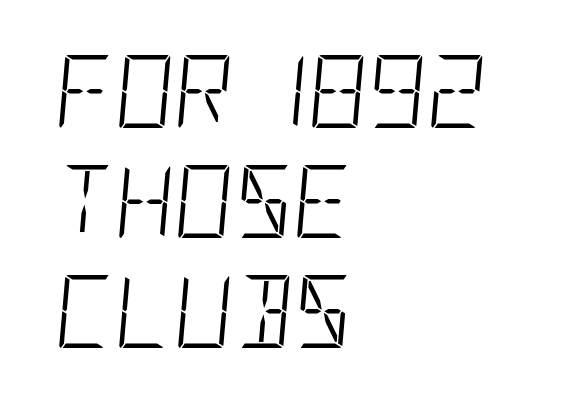
{"italic": "yes", "lean": "right", "slant_degrees": 5, "bold": "no", "weight": "light", "width": "condensed", "stroke_contrast": "low", "x_height": "large", "underline": "no", "align": "left", "line_spacing": "normal", "line_spacing_ratio": 1.51, "letter_spacing": "normal", "letter_spacing_em": 0.0, "glyph_px": 73}
